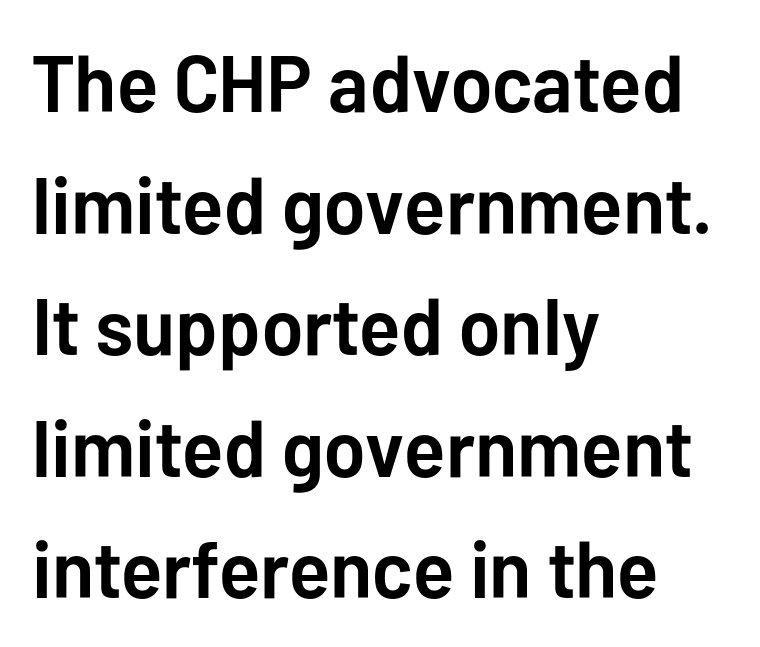
The image shows 80 px semibold sans-serif type, upright; set left-aligned, normal line spacing (1.52x), normal letter spacing, not underlined; low stroke contrast and a medium x-height.
